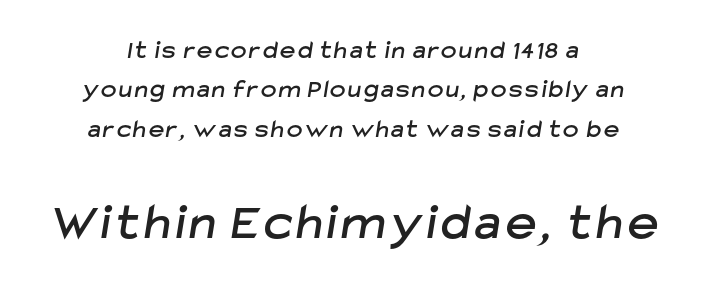
Character widths vary here, with narrow letters taking less room than wide ones. Examine the stroke ends and you'll find no serifs. Rule under the text: the space is simply empty. Character size in the trailing block exceeds that of the leading block. Centered paragraph, ragged on both sides. Is there much room between lines? A standard amount, neither cramped nor airy.
